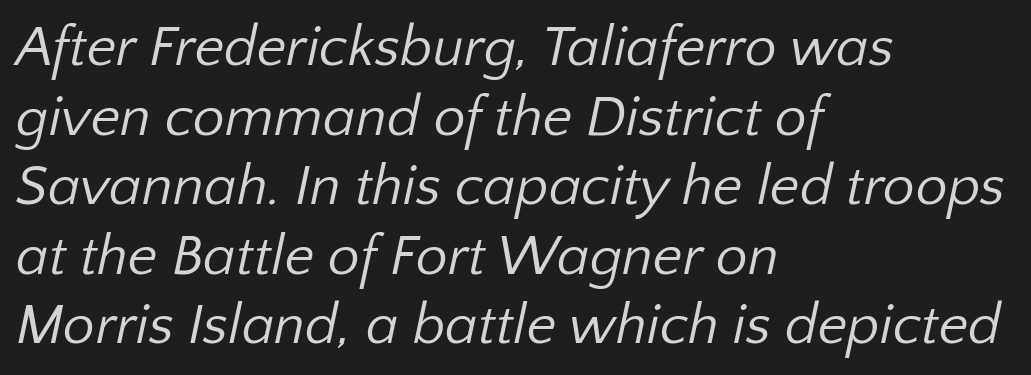
{"serif": "no", "bold": "no", "weight": "regular", "width": "normal", "stroke_contrast": "low", "x_height": "medium", "monospaced": "no", "underline": "no", "align": "left", "line_spacing_ratio": 1.22, "letter_spacing": "normal", "letter_spacing_em": 0.0, "glyph_px": 57}
